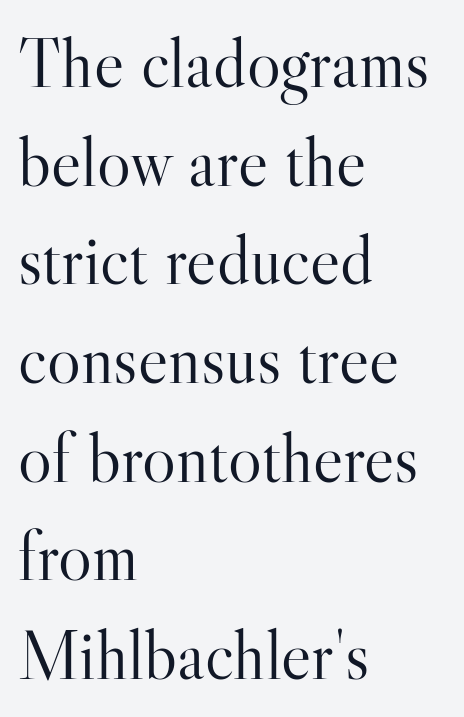
Q: Is the text bold? A: No.
Q: Is the text italic (slanted)? A: No, it is upright.
Q: Is the typeface a serif or a sans-serif typeface? A: Serif.
Q: Is the text underlined? A: No.
Q: How is the paragraph aligned? A: Left-aligned.
Q: Is the spacing between letters normal or unusually wide? A: Normal.
Q: Is the spacing between lines tight, normal or loose? A: Normal.
Q: Width (condensed, normal, or wide)? A: Normal.
Q: Stroke contrast? A: High.
Q: x-height? A: Small.
Q: Monospaced? A: No.
